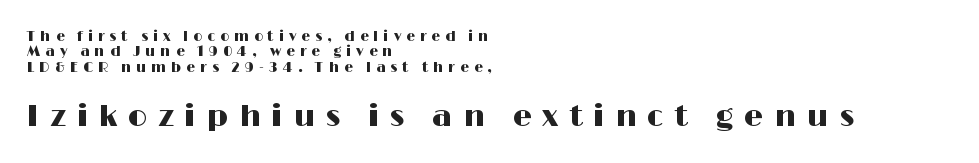
{"serif": "no", "italic": "no", "width": "wide", "stroke_contrast": "high", "x_height": "medium", "monospaced": "no", "underline": "no", "align": "left", "line_spacing": "tight", "line_spacing_ratio": 1.09, "letter_spacing": "wide", "letter_spacing_em": 0.35, "larger_block": "second", "size_ratio": 2.14, "glyph_px": 30}
